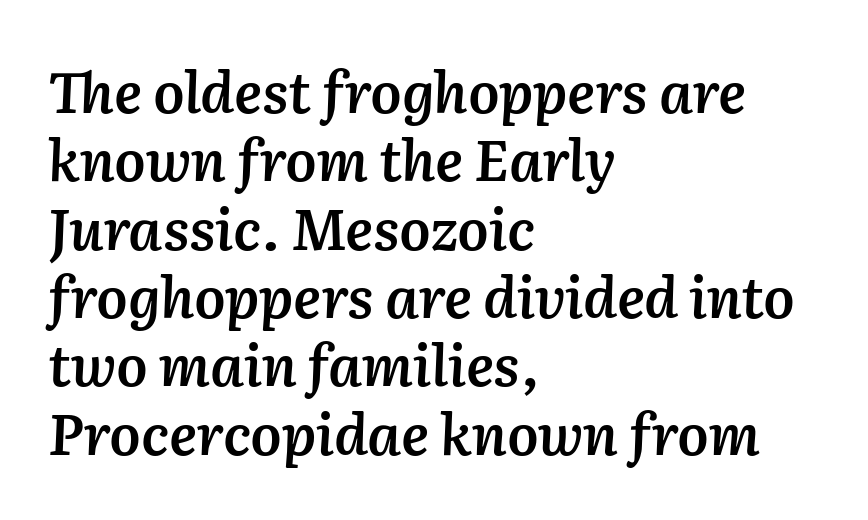
These lines stack with their left ends in a neat column. This rendering leaves character spacing at its baseline value. Slant detected: the letters are inclined. Clear beneath every line of the passage.
